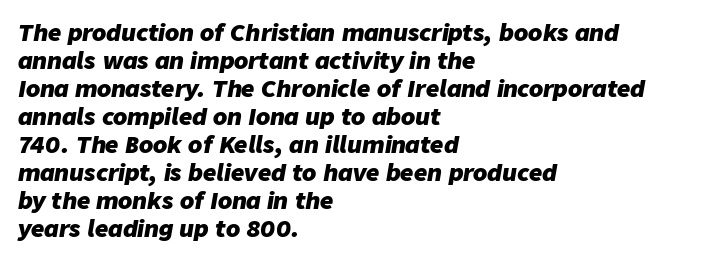
A clean baseline with only descenders dipping below it. Compared with an ordinary text face, these strokes are far heavier — a full bold. The axis of the letterforms is tilted away from vertical. Alignment: flush left.
